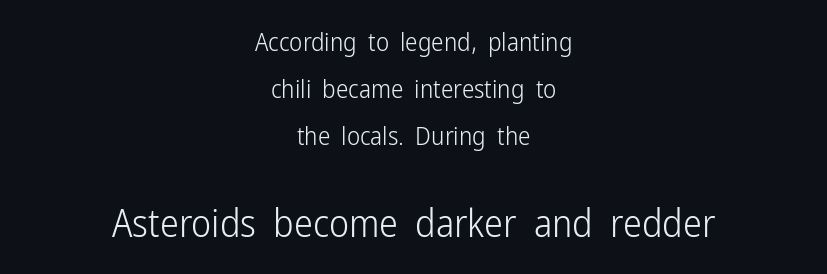
The image shows 38 px light, condensed sans-serif type, upright; set centered, line spacing 1.89x, normal letter spacing, not underlined; the second (bottom) block is 1.52x larger; low stroke contrast and a medium x-height.
